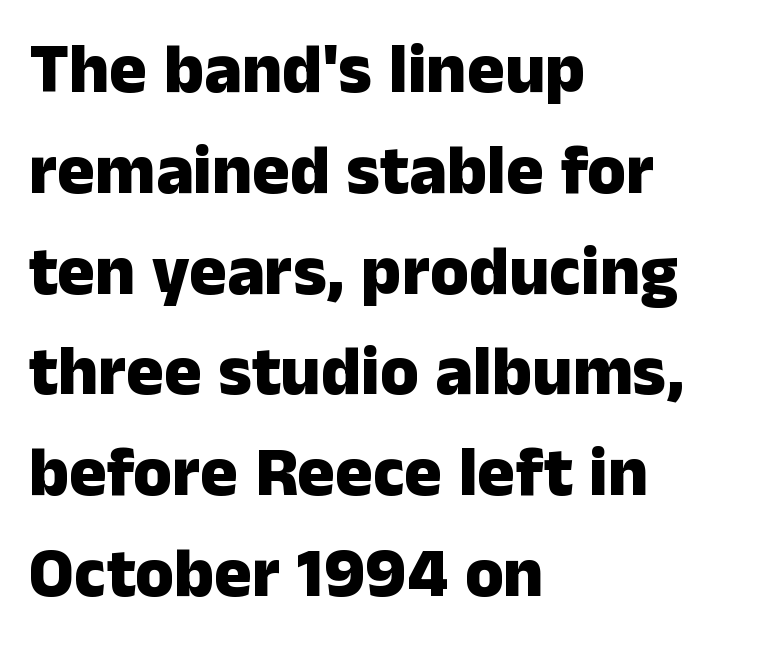
The image shows 70 px heavy sans-serif type, upright; set left-aligned, normal line spacing (1.44x), normal letter spacing, not underlined; low stroke contrast and a medium x-height.
